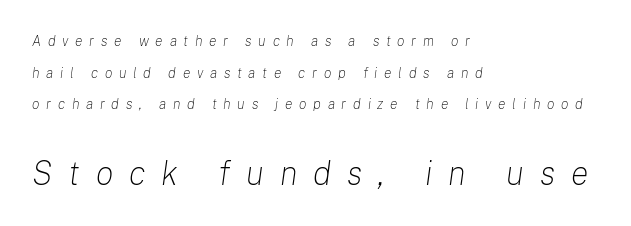
Q: Is the text bold? A: No.
Q: Is the text italic (slanted)? A: Yes, it leans right by about 8 degrees.
Q: Is the text underlined? A: No.
Q: How is the paragraph aligned? A: Left-aligned.
Q: Is the spacing between letters normal or unusually wide? A: Unusually wide.
Q: Is the spacing between lines tight, normal or loose? A: Loose.
Q: Which block of text is set in a larger size, the first (top) or the second (bottom)? A: The second (bottom) one.
Q: Width (condensed, normal, or wide)? A: Normal.
Q: Stroke contrast? A: Low.
Q: x-height? A: Medium.
Q: Monospaced? A: No.
